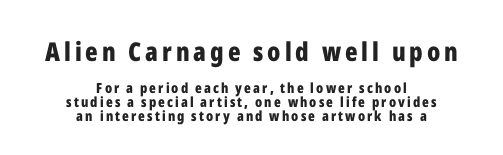
{"italic": "no", "bold": "yes", "underline": "no", "align": "center", "line_spacing": "tight", "line_spacing_ratio": 1.01, "larger_block": "first", "size_ratio": 1.86, "glyph_px": 26}
